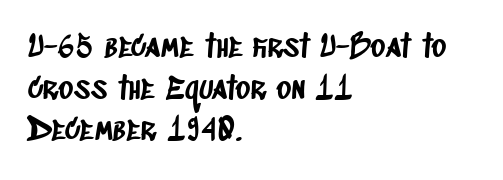
Q: Is the typeface a serif or a sans-serif typeface? A: Sans-serif.
Q: Is the text underlined? A: No.
Q: How is the paragraph aligned? A: Left-aligned.
Q: Is the spacing between letters normal or unusually wide? A: Normal.
Q: Is the spacing between lines tight, normal or loose? A: Normal.
Q: Width (condensed, normal, or wide)? A: Condensed.
Q: Stroke contrast? A: Low.
Q: x-height? A: Large.
Q: Monospaced? A: No.
